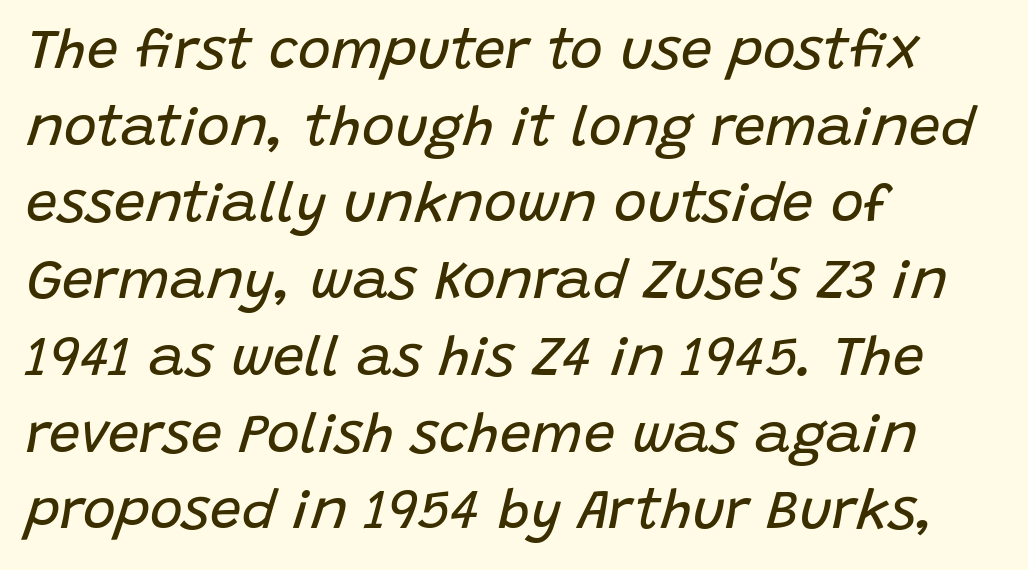
Q: Is the text bold? A: No.
Q: Is the text italic (slanted)? A: Yes, it leans right by about 15 degrees.
Q: Is the text underlined? A: No.
Q: How is the paragraph aligned? A: Left-aligned.
Q: Is the spacing between letters normal or unusually wide? A: Normal.
Q: Is the spacing between lines tight, normal or loose? A: Normal.
Q: Width (condensed, normal, or wide)? A: Normal.
Q: Stroke contrast? A: Low.
Q: x-height? A: Large.
Q: Monospaced? A: No.
